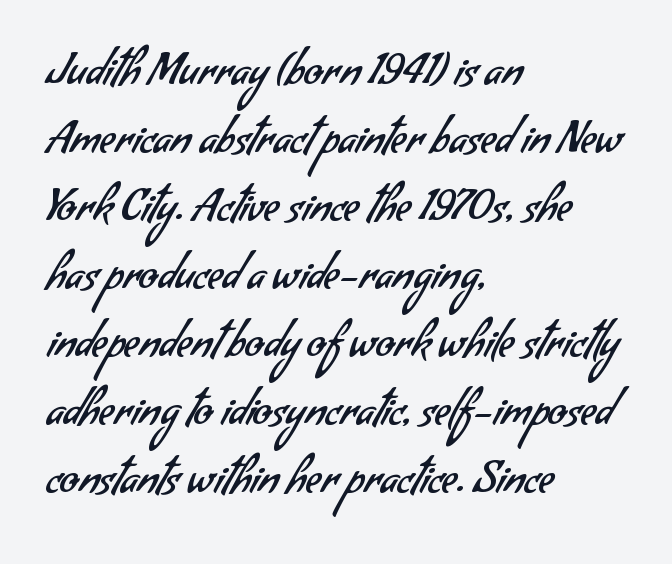
Q: Is the text bold? A: No.
Q: Is the typeface a serif or a sans-serif typeface? A: Sans-serif.
Q: Is the text underlined? A: No.
Q: How is the paragraph aligned? A: Left-aligned.
Q: Is the spacing between letters normal or unusually wide? A: Normal.
Q: Is the spacing between lines tight, normal or loose? A: Normal.
Q: Width (condensed, normal, or wide)? A: Normal.
Q: Stroke contrast? A: Low.
Q: x-height? A: Small.
Q: Monospaced? A: No.
